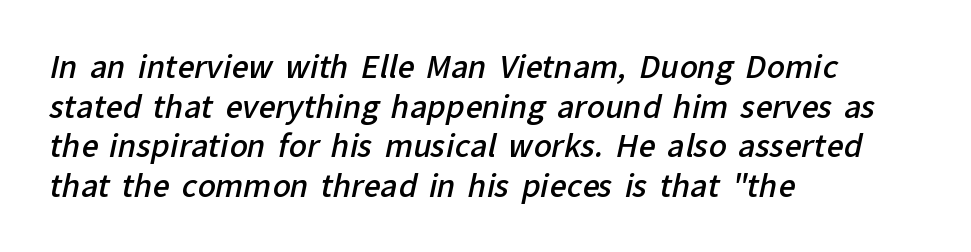
{"serif": "no", "bold": "semi", "weight": "semibold", "width": "normal", "stroke_contrast": "low", "x_height": "medium", "monospaced": "no", "underline": "no", "align": "left", "line_spacing": "normal", "line_spacing_ratio": 1.32, "letter_spacing": "normal", "letter_spacing_em": 0.0, "glyph_px": 30}
